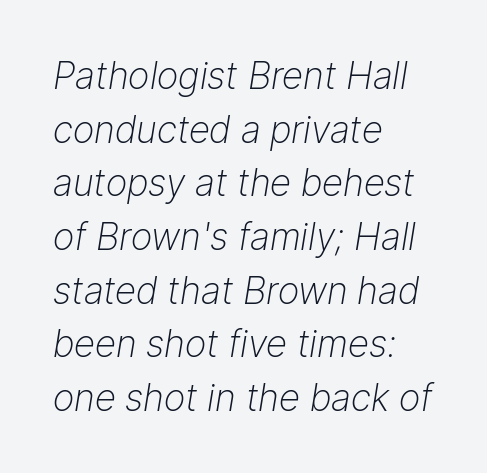
{"italic": "yes", "lean": "right", "slant_degrees": 9, "bold": "no", "weight": "light", "width": "normal", "stroke_contrast": "low", "x_height": "medium", "monospaced": "no", "underline": "no", "align": "left", "line_spacing": "normal", "line_spacing_ratio": 1.45, "letter_spacing": "normal", "letter_spacing_em": 0.0, "glyph_px": 37}
